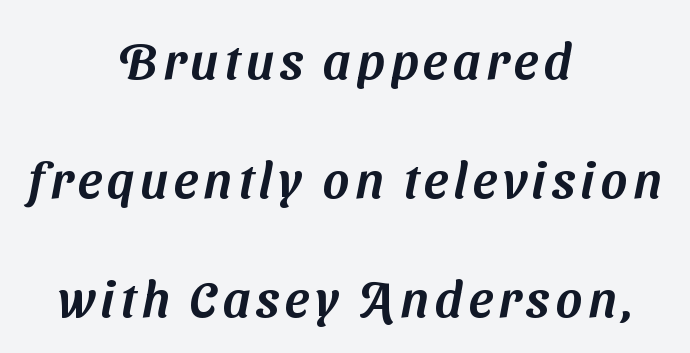
Q: Is the typeface a serif or a sans-serif typeface? A: Sans-serif.
Q: Is the text underlined? A: No.
Q: How is the paragraph aligned? A: Centered.
Q: Is the spacing between lines tight, normal or loose? A: Loose.
Q: Width (condensed, normal, or wide)? A: Normal.
Q: Stroke contrast? A: Medium.
Q: x-height? A: Medium.
Q: Monospaced? A: No.
